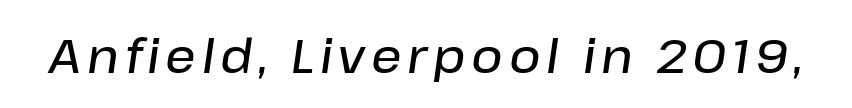
The image shows 48 px semibold type, italic (leaning right); set not underlined; low stroke contrast and a medium x-height.
